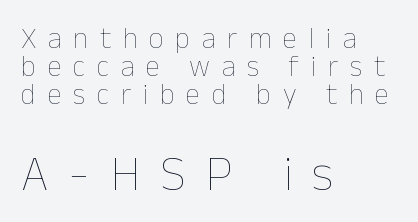
{"italic": "no", "bold": "no", "weight": "thin", "width": "normal", "stroke_contrast": "low", "x_height": "medium", "monospaced": "no", "underline": "no", "align": "left", "line_spacing": "tight", "line_spacing_ratio": 0.97, "letter_spacing": "wide", "letter_spacing_em": 0.4, "larger_block": "second", "size_ratio": 1.72, "glyph_px": 50}
